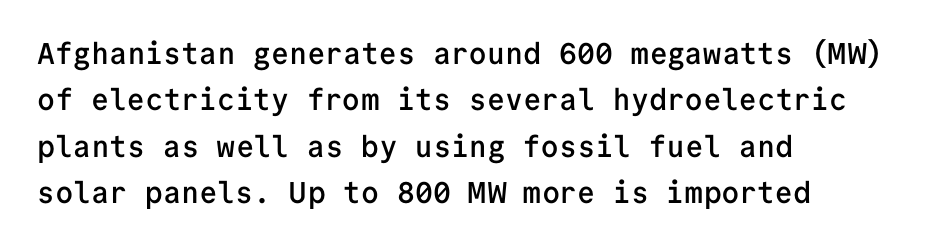
{"serif": "no", "italic": "no", "bold": "semi", "weight": "semibold", "width": "normal", "stroke_contrast": "low", "x_height": "medium", "monospaced": "yes", "underline": "no", "align": "left", "line_spacing": "normal", "line_spacing_ratio": 1.55, "letter_spacing": "normal", "letter_spacing_em": 0.0, "glyph_px": 30}
